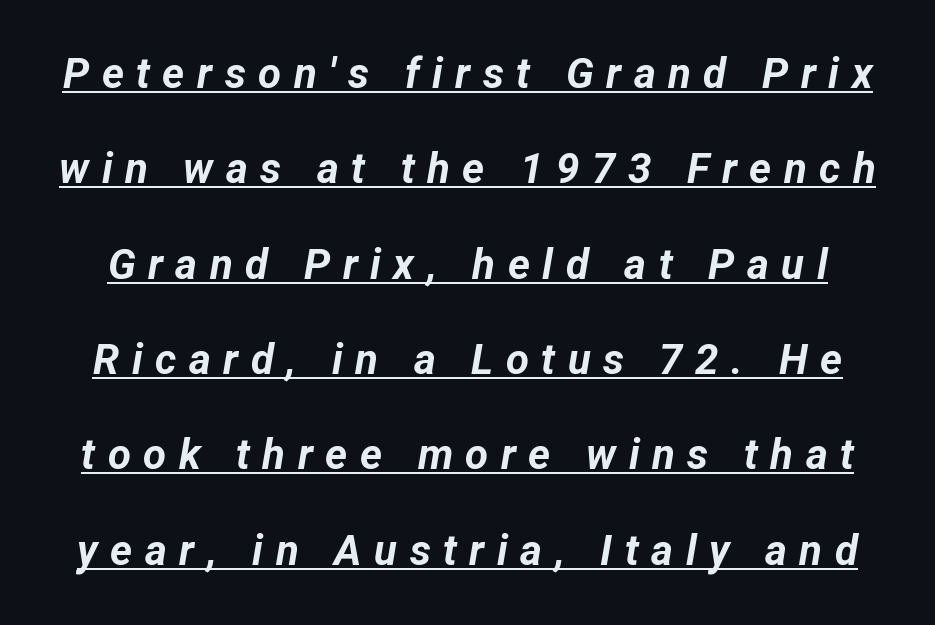
The image shows 42 px bold type, italic (leaning right); set loose line spacing (2.27x), unusually wide letter spacing (+0.3 em), underlined; low stroke contrast and a medium x-height.
